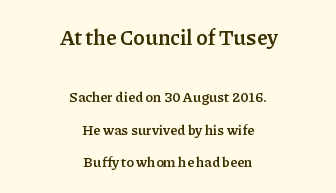
Q: Is the text bold? A: Yes.
Q: Is the text italic (slanted)? A: No, it is upright.
Q: Is the text underlined? A: No.
Q: How is the paragraph aligned? A: Centered.
Q: Is the spacing between letters normal or unusually wide? A: Normal.
Q: Is the spacing between lines tight, normal or loose? A: Loose.
Q: Which block of text is set in a larger size, the first (top) or the second (bottom)? A: The first (top) one.
